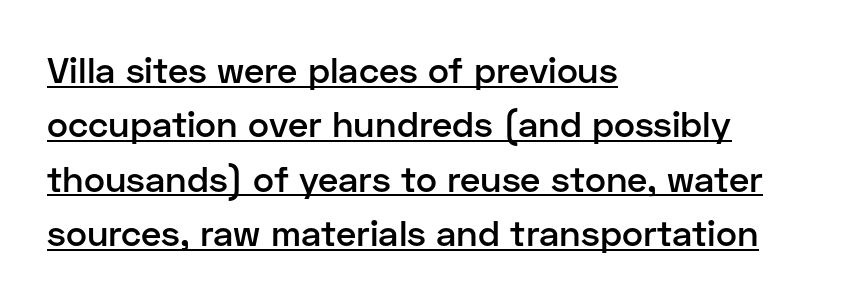
{"serif": "no", "italic": "no", "bold": "semi", "weight": "semibold", "width": "normal", "stroke_contrast": "low", "x_height": "medium", "monospaced": "no", "underline": "yes", "align": "left", "line_spacing": "normal", "line_spacing_ratio": 1.51, "letter_spacing": "normal", "letter_spacing_em": 0.0, "glyph_px": 36}
